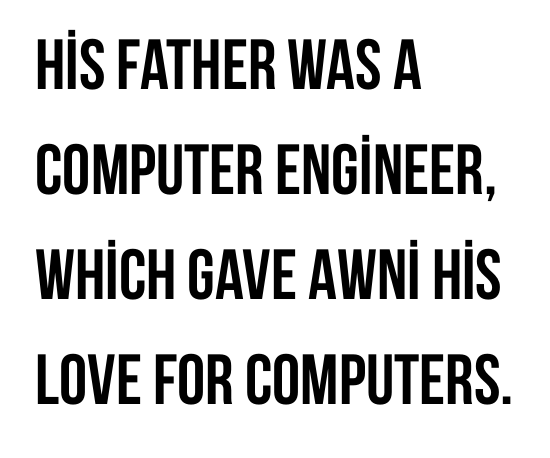
{"serif": "no", "italic": "no", "bold": "yes", "weight": "semibold", "width": "condensed", "stroke_contrast": "low", "x_height": "large", "monospaced": "no", "underline": "no", "align": "left", "line_spacing": "normal", "line_spacing_ratio": 1.48, "letter_spacing": "normal", "letter_spacing_em": 0.0, "glyph_px": 71}
